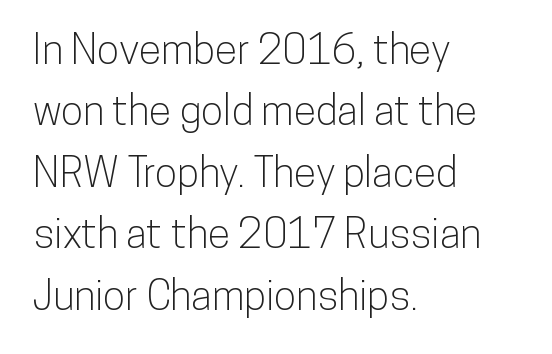
{"serif": "no", "italic": "no", "width": "condensed", "stroke_contrast": "low", "x_height": "medium", "monospaced": "no", "underline": "no", "align": "left", "line_spacing": "normal", "line_spacing_ratio": 1.5, "letter_spacing": "normal", "letter_spacing_em": 0.0, "glyph_px": 41}
